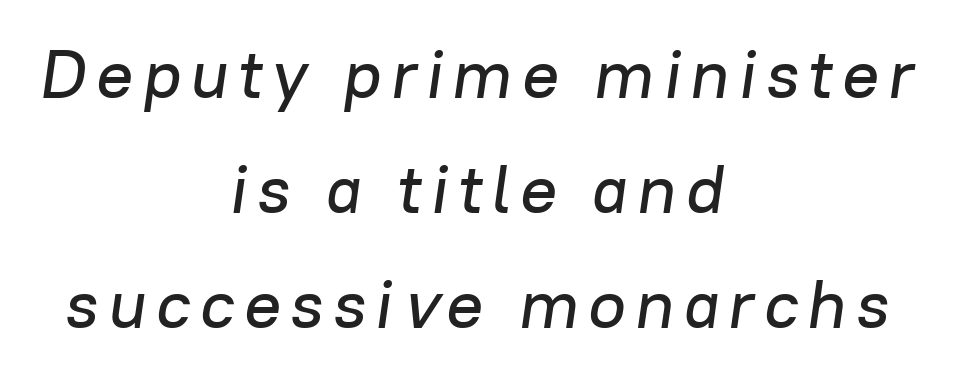
{"italic": "yes", "lean": "right", "slant_degrees": 8, "width": "normal", "stroke_contrast": "low", "x_height": "medium", "monospaced": "no", "underline": "no", "align": "center", "line_spacing": "normal", "line_spacing_ratio": 1.67, "glyph_px": 69}
